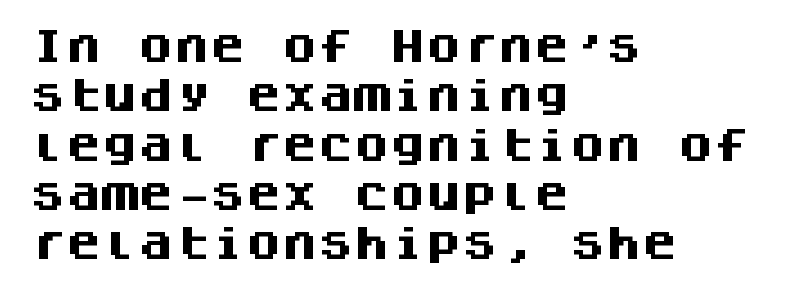
Q: Is the text bold? A: Yes.
Q: Is the text italic (slanted)? A: No, it is upright.
Q: Is the typeface a serif or a sans-serif typeface? A: Sans-serif.
Q: Is the text underlined? A: No.
Q: How is the paragraph aligned? A: Left-aligned.
Q: Is the spacing between letters normal or unusually wide? A: Normal.
Q: Is the spacing between lines tight, normal or loose? A: Normal.
Q: Width (condensed, normal, or wide)? A: Normal.
Q: Stroke contrast? A: Medium.
Q: x-height? A: Large.
Q: Monospaced? A: Yes.
